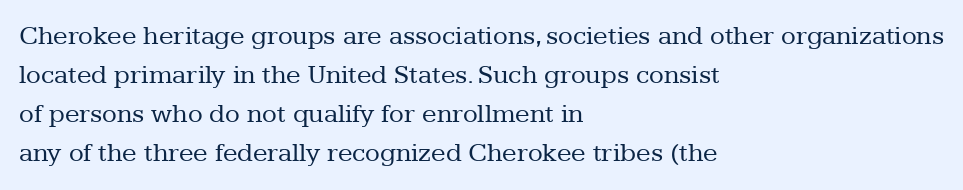
The image shows 27 px text type, upright; set left-aligned, normal line spacing (1.45x), normal letter spacing, not underlined.
